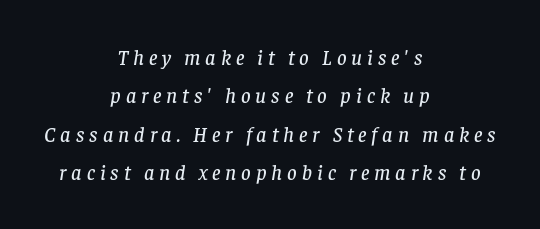
Italic: yes, the glyphs are oblique. This sample uses expanded letter spacing, leaving extra air between glyphs. Is the block centered? Yes — each line is placed symmetrically about the middle. Any mark beneath the type? The region is blank.
